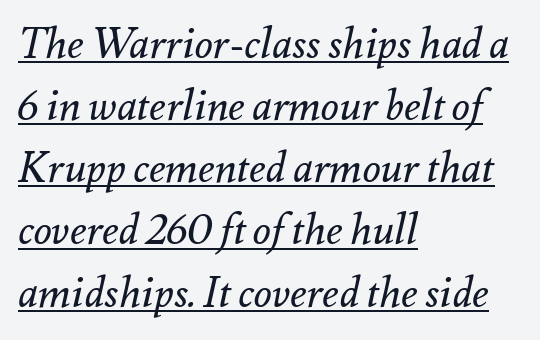
{"italic": "yes", "lean": "right", "slant_degrees": 12, "bold": "no", "weight": "regular", "width": "normal", "stroke_contrast": "medium", "x_height": "small", "monospaced": "no", "underline": "yes", "align": "left", "line_spacing": "normal", "line_spacing_ratio": 1.48, "letter_spacing": "normal", "letter_spacing_em": 0.0, "glyph_px": 42}
